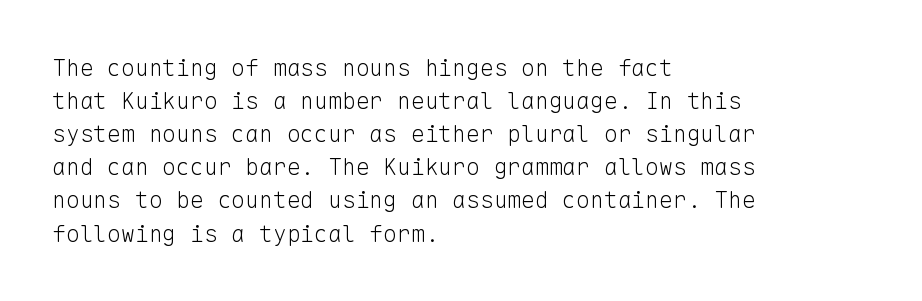
Does extra space separate the letters? No, they use regular spacing. The rendering anchors every line to the left-hand side. The axis of the letterforms is exactly vertical. These lines sit exactly where default settings would place them. Ink coverage per letter is moderate at most. Bare-footed words on every line.
